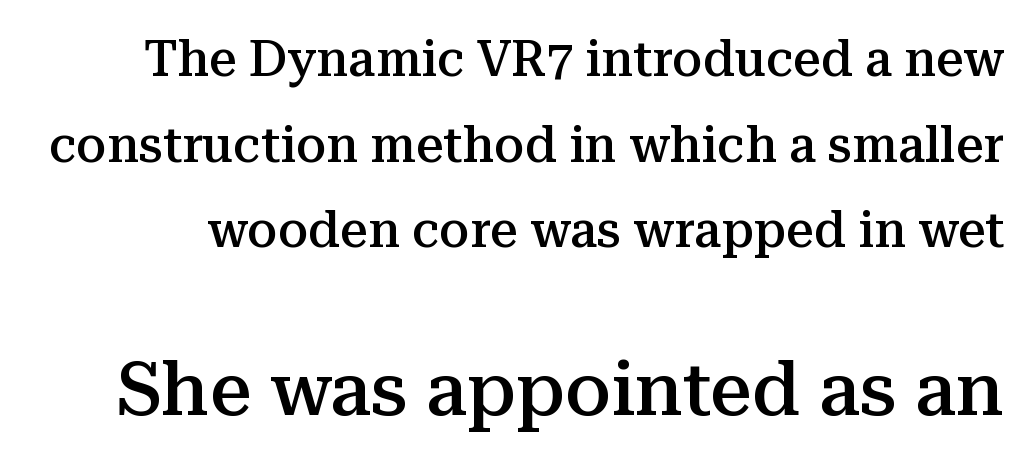
The image shows 74 px semibold serif type, upright; set line spacing 1.75x, normal letter spacing, not underlined; the second (bottom) block is 1.51x larger; medium stroke contrast and a medium x-height.
